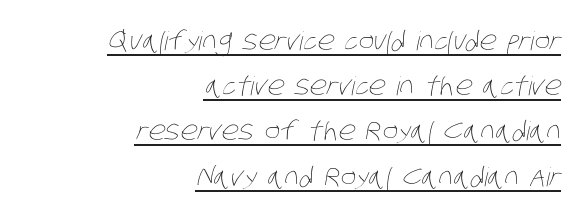
In terms of letterspacing, this is plain default setting. This sample is right-justified, so line beginnings fall wherever the words allow. The sample's only ornament is a line tracing under the words. The letterforms sit at book weight or below.
